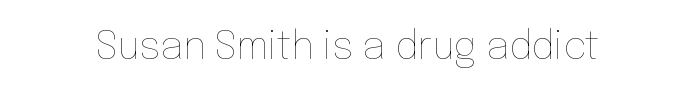
Is this a fixed-width face? No — the glyphs have proportional, varying widths. Each stroke keeps to a modest, everyday thickness or less. A typesetter would mark this as roman, not italic. Clear beneath every line of the passage. No extra tracking has been applied to these lines.
